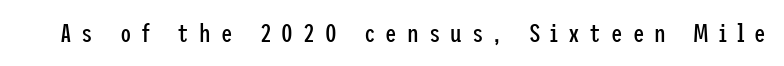
The image shows 26 px text type, upright; set unusually wide letter spacing (+0.38 em), not underlined.
